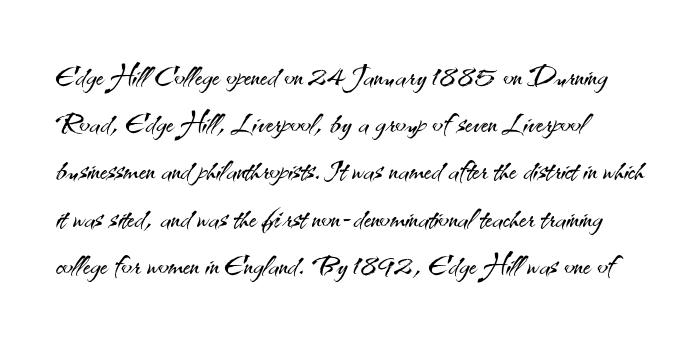
The horizontal fit of the characters is conventional and even. Letters rest on an invisible, unmarked baseline. Are there feet on the stems? There aren't — it's a sans. Unbolded letterforms with no extra heft. Typeset ragged right — the left edge is the straight one.
